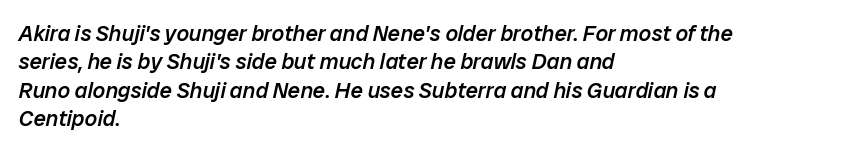
Q: Is the text bold? A: Semi-bold.
Q: Is the text italic (slanted)? A: Yes, it leans right by about 12 degrees.
Q: Is the text underlined? A: No.
Q: How is the paragraph aligned? A: Left-aligned.
Q: Is the spacing between letters normal or unusually wide? A: Normal.
Q: Is the spacing between lines tight, normal or loose? A: Normal.
